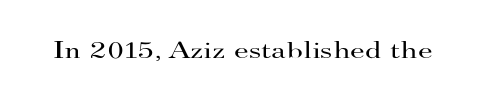
Q: Is the text bold? A: No.
Q: Is the text italic (slanted)? A: No, it is upright.
Q: Is the text underlined? A: No.
Q: Is the spacing between letters normal or unusually wide? A: Normal.
